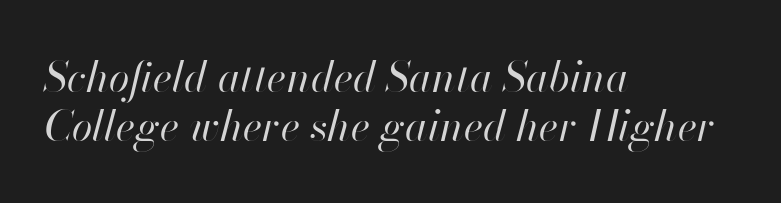
Q: Is the text bold? A: No.
Q: Is the text italic (slanted)? A: Yes, it leans right by about 13 degrees.
Q: Is the text underlined? A: No.
Q: How is the paragraph aligned? A: Left-aligned.
Q: Is the spacing between letters normal or unusually wide? A: Normal.
Q: Width (condensed, normal, or wide)? A: Normal.
Q: Stroke contrast? A: High.
Q: x-height? A: Small.
Q: Monospaced? A: No.
